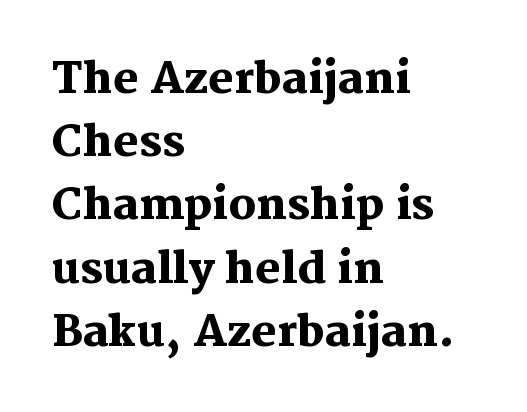
The image shows 43 px heavy serif type, upright; set left-aligned, normal line spacing (1.47x), normal letter spacing, not underlined; medium stroke contrast and a medium x-height.
